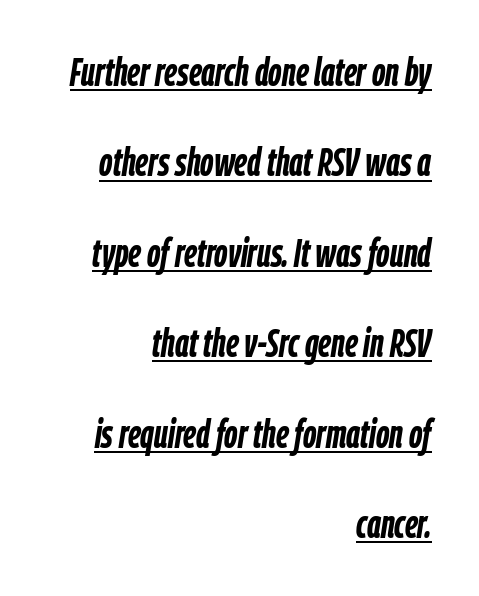
Characters are canted at an angle relative to the baseline's perpendicular. This sample has the flowing, uneven cadence of proportional lettering. In designer terms, the underline attribute is active on this setting. The face used here has the dense, thick strokes of a bold. The lines in this sample share a right terminus and differ only in where they begin. The rendering uses a large line-height, opening up the rows.
